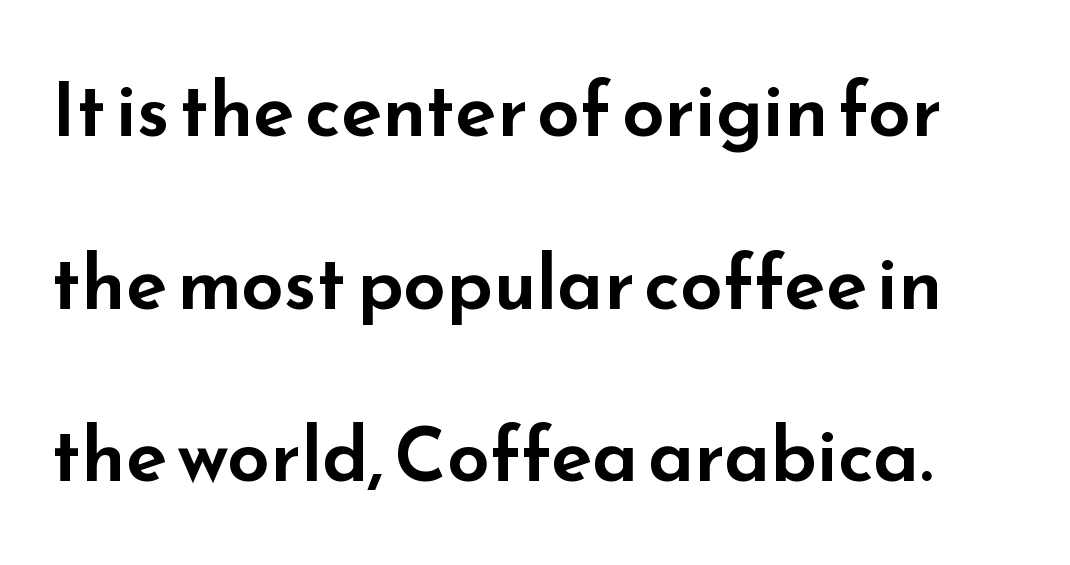
Q: Is the text italic (slanted)? A: No, it is upright.
Q: Is the typeface a serif or a sans-serif typeface? A: Sans-serif.
Q: Is the text underlined? A: No.
Q: Is the spacing between letters normal or unusually wide? A: Normal.
Q: Is the spacing between lines tight, normal or loose? A: Loose.
Q: Width (condensed, normal, or wide)? A: Wide.
Q: Stroke contrast? A: Low.
Q: x-height? A: Small.
Q: Monospaced? A: No.
